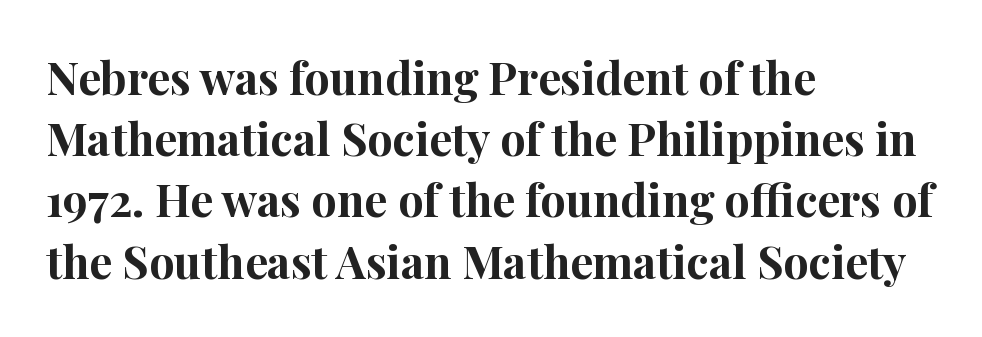
{"serif": "yes", "italic": "no", "bold": "yes", "weight": "bold", "width": "normal", "stroke_contrast": "high", "x_height": "medium", "monospaced": "no", "underline": "no", "align": "left", "line_spacing": "normal", "line_spacing_ratio": 1.36, "letter_spacing": "normal", "letter_spacing_em": 0.0, "glyph_px": 45}
